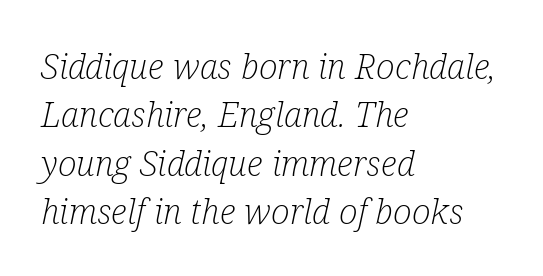
{"serif": "yes", "italic": "yes", "lean": "right", "slant_degrees": 12, "bold": "no", "weight": "light", "width": "condensed", "stroke_contrast": "low", "x_height": "medium", "monospaced": "no", "underline": "no", "align": "left", "line_spacing": "normal", "line_spacing_ratio": 1.38, "letter_spacing": "normal", "letter_spacing_em": 0.0, "glyph_px": 35}
